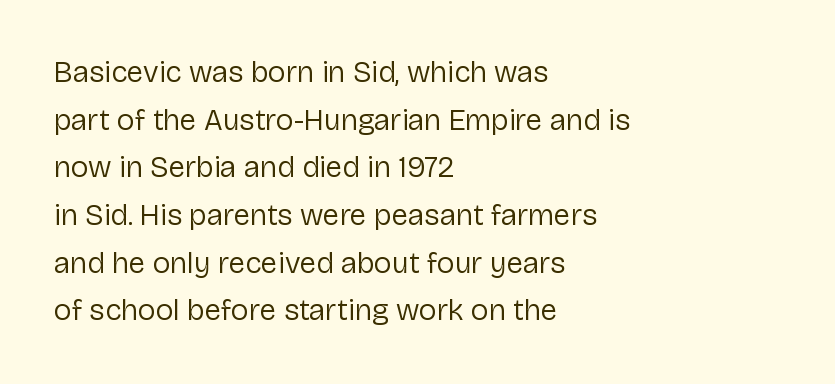
{"serif": "no", "italic": "no", "bold": "no", "weight": "regular", "width": "normal", "stroke_contrast": "low", "x_height": "medium", "monospaced": "no", "underline": "no", "align": "left", "line_spacing": "normal", "line_spacing_ratio": 1.59, "letter_spacing": "normal", "letter_spacing_em": 0.0, "glyph_px": 30}
